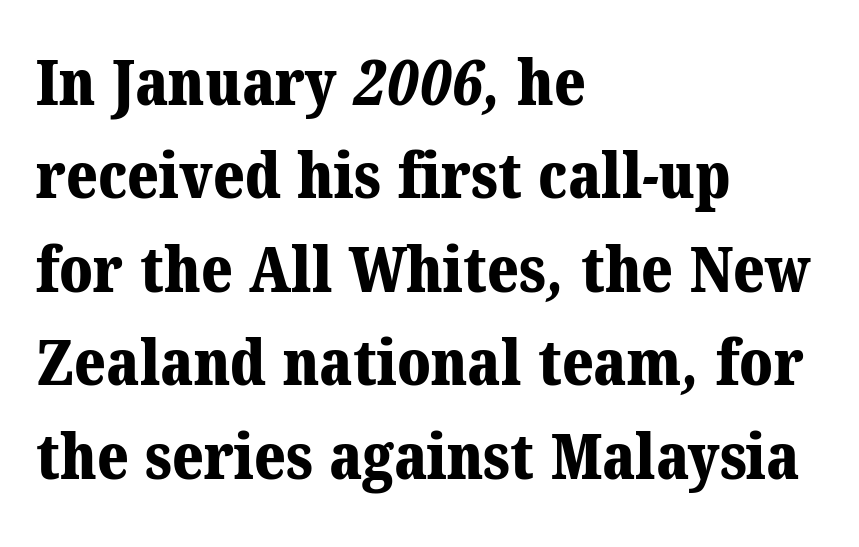
Q: Is the text bold? A: Yes.
Q: Is the typeface a serif or a sans-serif typeface? A: Serif.
Q: Is the text underlined? A: No.
Q: How is the paragraph aligned? A: Left-aligned.
Q: Is the spacing between letters normal or unusually wide? A: Normal.
Q: Is the spacing between lines tight, normal or loose? A: Normal.
Q: Width (condensed, normal, or wide)? A: Normal.
Q: Stroke contrast? A: Medium.
Q: x-height? A: Medium.
Q: Monospaced? A: No.
